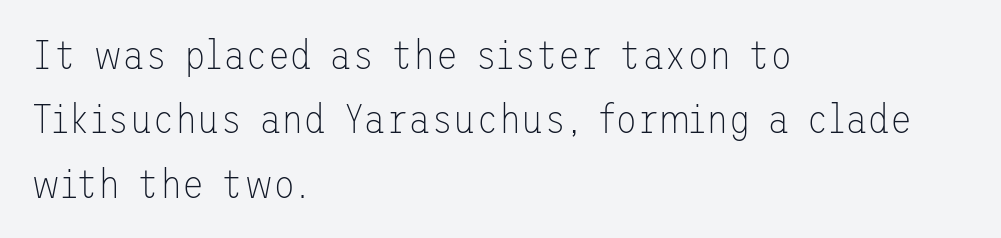
{"serif": "no", "italic": "no", "bold": "no", "weight": "thin", "width": "normal", "stroke_contrast": "low", "x_height": "medium", "underline": "no", "align": "left", "line_spacing": "normal", "line_spacing_ratio": 1.57, "letter_spacing": "normal", "letter_spacing_em": 0.0, "glyph_px": 41}
